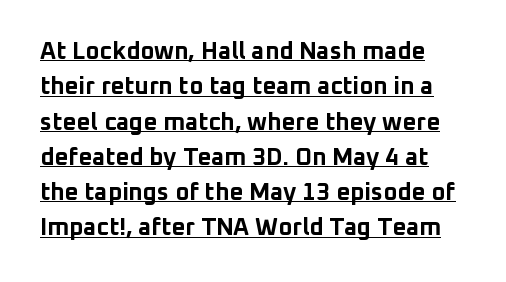
The image shows 24 px bold type, upright; set normal line spacing (1.47x), normal letter spacing, underlined.
